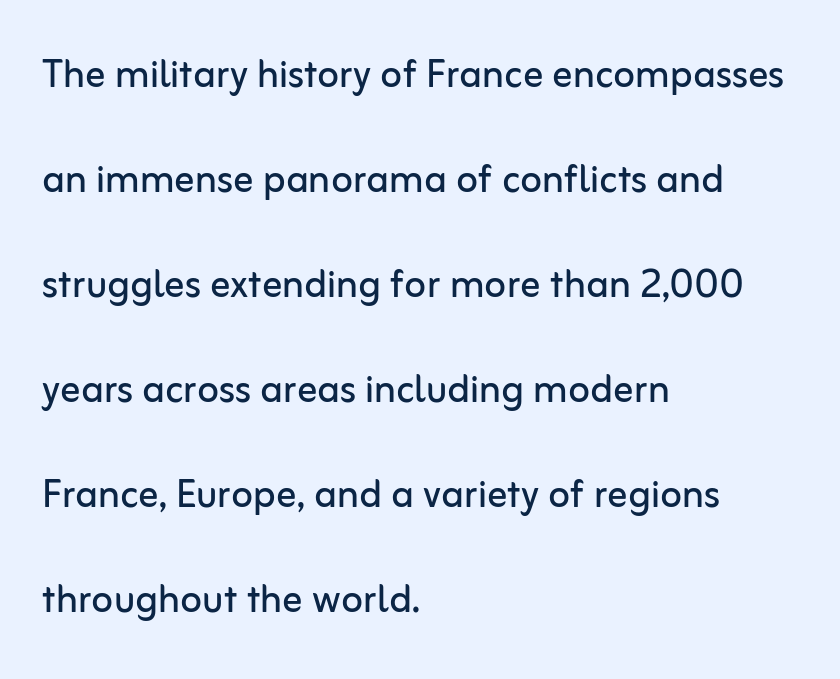
The image shows 50 px regular-weight sans-serif type, upright; set left-aligned, loose line spacing (2.1x), normal letter spacing, not underlined; low stroke contrast and a medium x-height.
